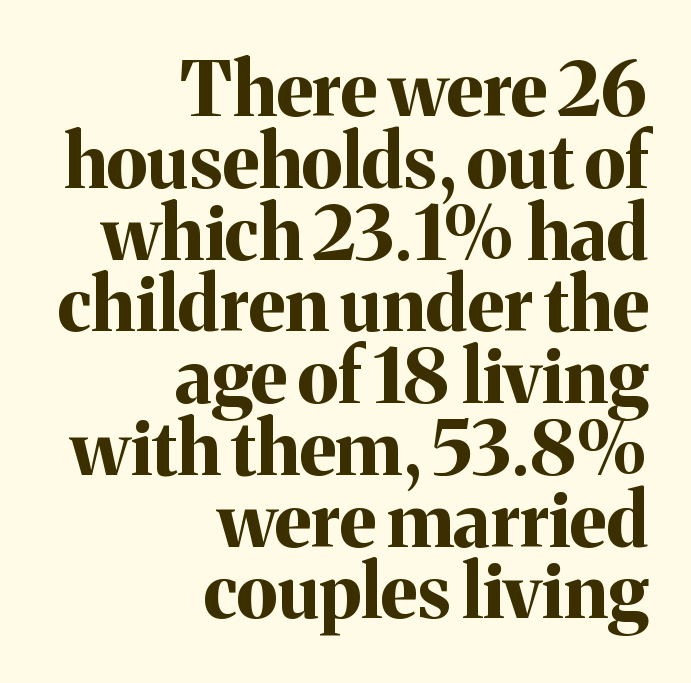
In terms of letterspacing, this is plain default setting. The passage shown is typed in a proportional face where columns would drift. Each glyph is drawn with heavy, bold strokes. Vertical strokes here are truly vertical.
